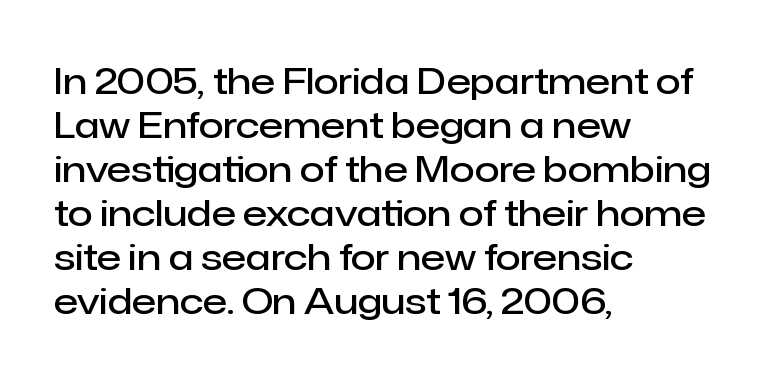
Q: Is the text bold? A: Semi-bold.
Q: Is the text italic (slanted)? A: No, it is upright.
Q: Is the typeface a serif or a sans-serif typeface? A: Sans-serif.
Q: Is the text underlined? A: No.
Q: How is the paragraph aligned? A: Left-aligned.
Q: Is the spacing between letters normal or unusually wide? A: Normal.
Q: Width (condensed, normal, or wide)? A: Normal.
Q: Stroke contrast? A: Low.
Q: x-height? A: Medium.
Q: Monospaced? A: No.
